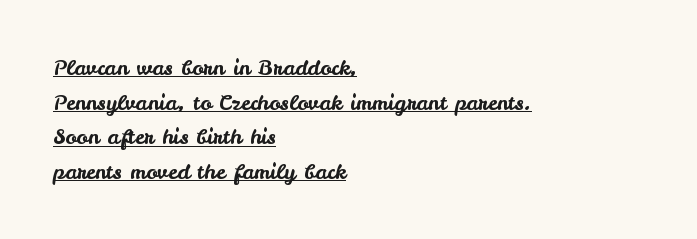
The face used here appears with an underline applied. Short and long lines alike share a common starting point at left. Each new line begins a customary step beneath the previous one. The face used here is rendered with its standard letterfit.
